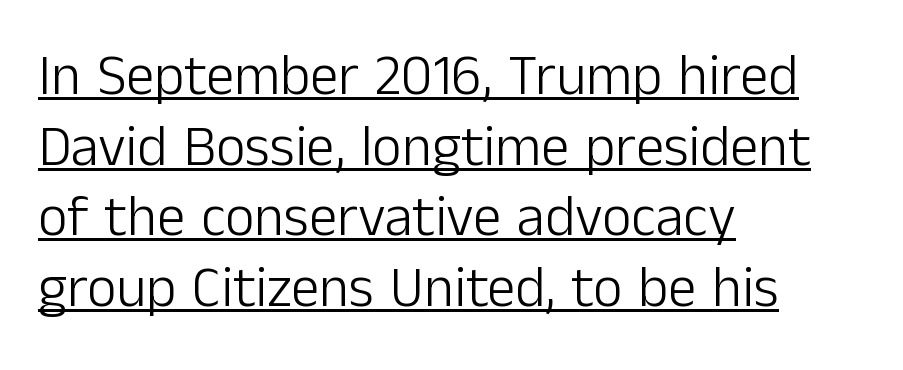
The image shows 57 px light sans-serif type, upright; set left-aligned, line spacing 1.24x, normal letter spacing, underlined; low stroke contrast and a medium x-height.
